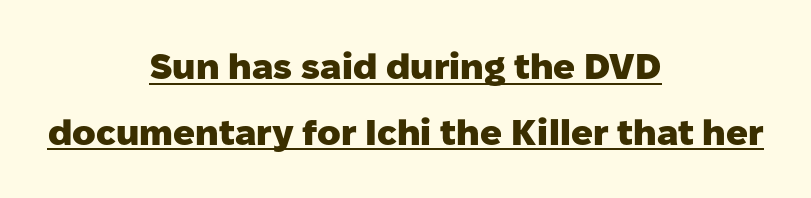
Q: Is the text bold? A: Yes.
Q: Is the text italic (slanted)? A: No, it is upright.
Q: Is the typeface a serif or a sans-serif typeface? A: Sans-serif.
Q: Is the text underlined? A: Yes.
Q: How is the paragraph aligned? A: Centered.
Q: Is the spacing between letters normal or unusually wide? A: Normal.
Q: Width (condensed, normal, or wide)? A: Normal.
Q: Stroke contrast? A: Low.
Q: x-height? A: Medium.
Q: Monospaced? A: No.
